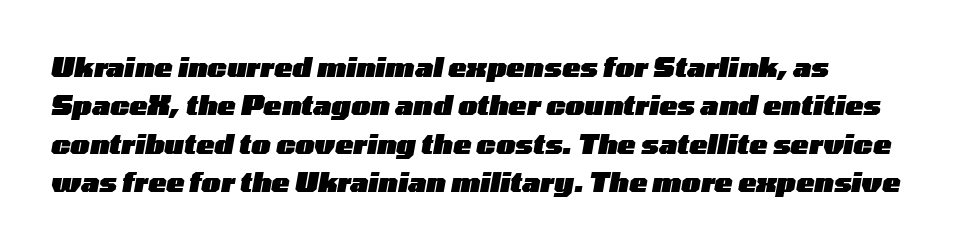
The image shows 27 px bold type, italic (leaning right); set normal line spacing (1.42x), normal letter spacing, not underlined.
